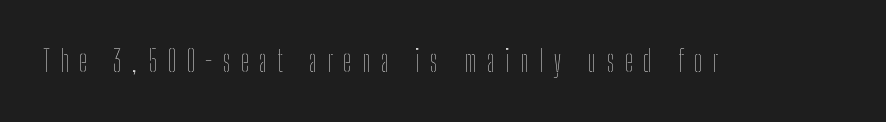
{"italic": "no", "bold": "no", "weight": "thin", "width": "condensed", "stroke_contrast": "low", "x_height": "medium", "monospaced": "no", "underline": "no", "letter_spacing": "wide", "letter_spacing_em": 0.36, "glyph_px": 29}
